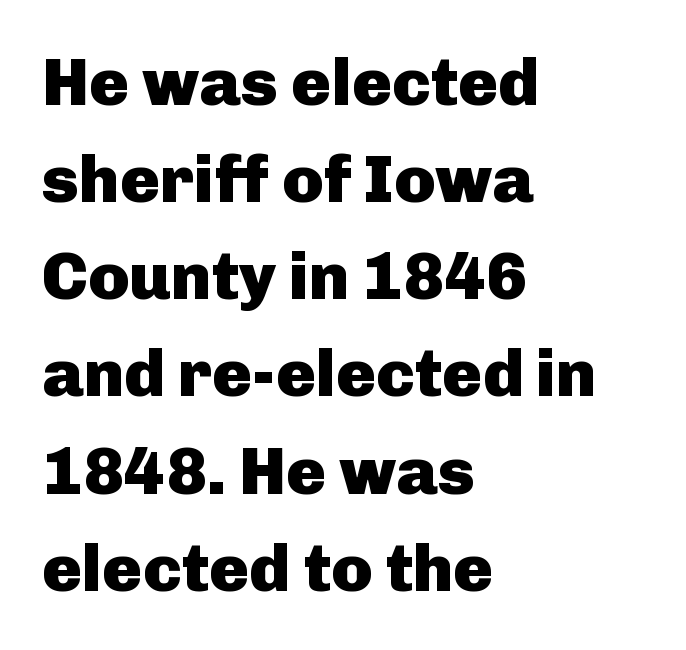
Q: Is the text bold? A: Yes.
Q: Is the text italic (slanted)? A: No, it is upright.
Q: Is the typeface a serif or a sans-serif typeface? A: Sans-serif.
Q: Is the text underlined? A: No.
Q: How is the paragraph aligned? A: Left-aligned.
Q: Is the spacing between letters normal or unusually wide? A: Normal.
Q: Is the spacing between lines tight, normal or loose? A: Normal.
Q: Width (condensed, normal, or wide)? A: Normal.
Q: Stroke contrast? A: Low.
Q: x-height? A: Medium.
Q: Monospaced? A: No.
